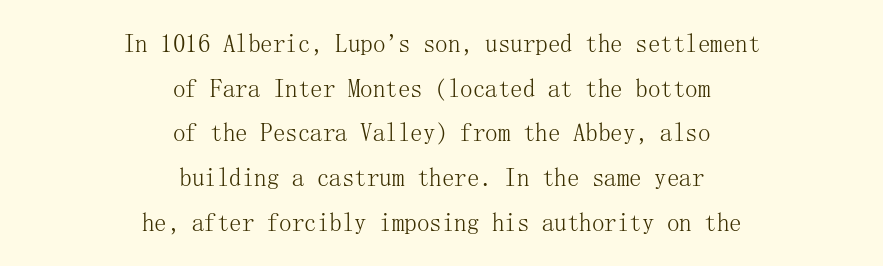
The image shows 25 px text type, upright; set centered, line spacing 1.79x, normal letter spacing, not underlined.
